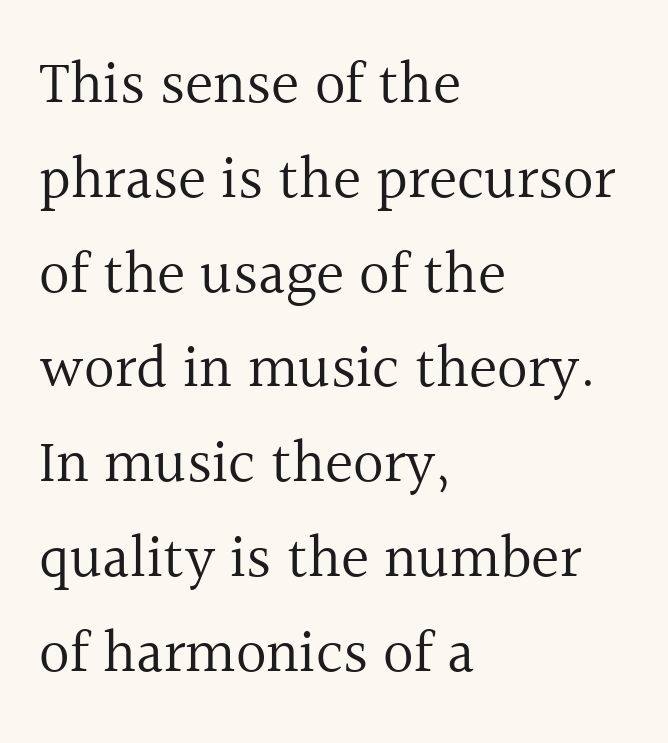
The image shows 60 px regular-weight serif type, upright; set left-aligned, normal line spacing (1.58x), normal letter spacing, not underlined; a medium x-height.
